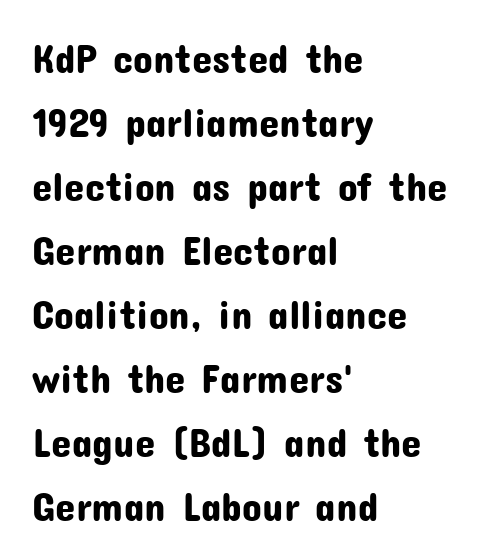
{"serif": "no", "italic": "no", "width": "normal", "stroke_contrast": "low", "x_height": "medium", "monospaced": "no", "underline": "no", "align": "left", "line_spacing": "normal", "line_spacing_ratio": 1.56, "letter_spacing": "normal", "letter_spacing_em": 0.0, "glyph_px": 41}
